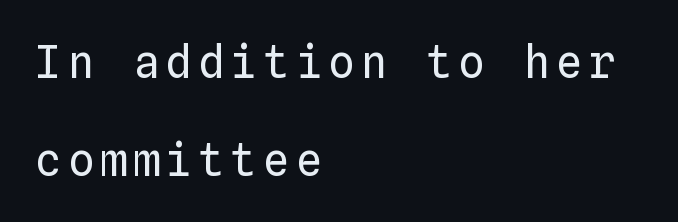
Q: Is the text bold? A: No.
Q: Is the text italic (slanted)? A: No, it is upright.
Q: Is the text underlined? A: No.
Q: How is the paragraph aligned? A: Left-aligned.
Q: Is the spacing between lines tight, normal or loose? A: Loose.
Q: Width (condensed, normal, or wide)? A: Normal.
Q: Stroke contrast? A: Low.
Q: x-height? A: Medium.
Q: Monospaced? A: Yes.
